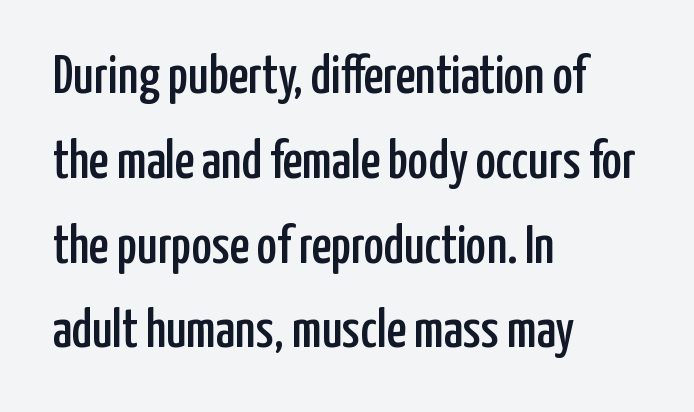
Successive baselines arrive at the customary interval. Between one letter and the next there's only the usual sliver of space. Does the lettering tilt? It doesn't — this is upright. Underline: absent. Here the designer chose a conventional face with non-uniform glyph widths. Layout note: lines flush left.
